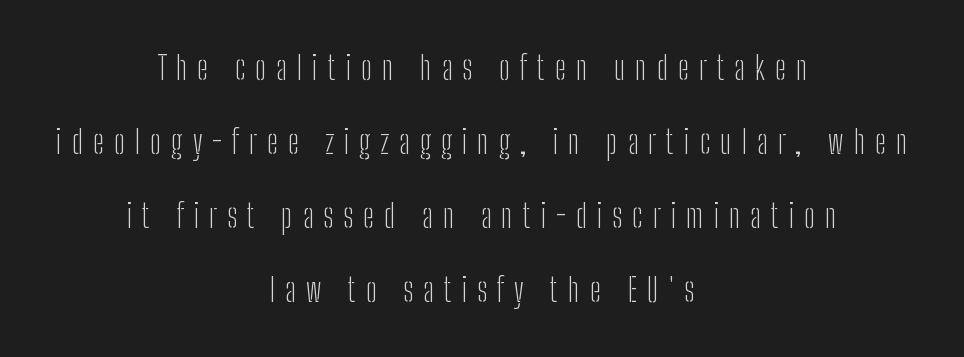
The area under the type is left untouched. Spacing verdict: proportional, widths tailored to each character. The compositor balanced each line on the midline. The letters look calm and open, with moderate or lighter stems.
